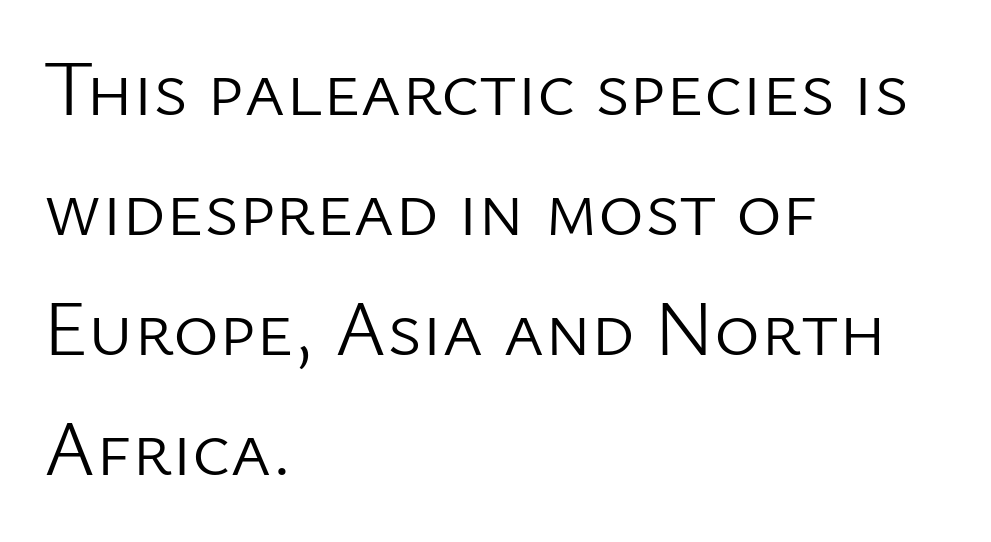
Layout note: lines flush left. Style check: upright. Each word holds together tightly as a unit, with standard inter-letter gaps. Baseline-to-baseline distance is the conventional proportion of letter height. A light-to-regular cut is what we see here.
